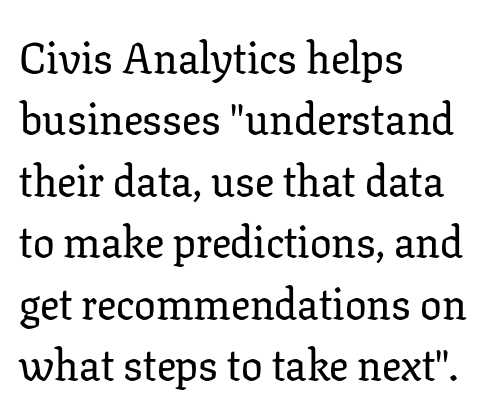
The image shows 43 px serif type, upright; set left-aligned, normal line spacing (1.43x), normal letter spacing, not underlined; low stroke contrast and a medium x-height.
